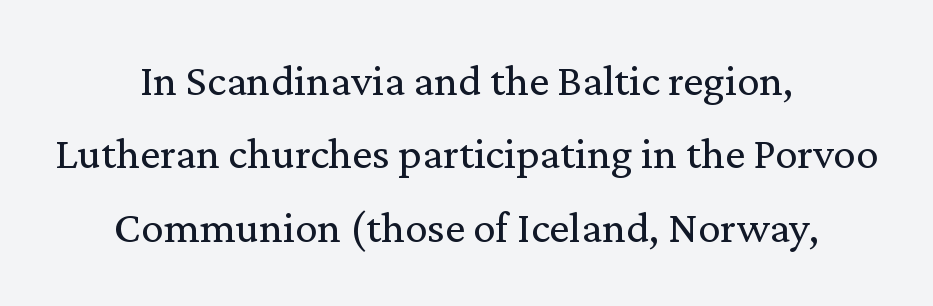
{"serif": "yes", "italic": "no", "bold": "no", "weight": "regular", "width": "normal", "stroke_contrast": "medium", "x_height": "medium", "monospaced": "no", "underline": "no", "align": "center", "line_spacing": "normal", "line_spacing_ratio": 1.63, "letter_spacing": "normal", "letter_spacing_em": 0.0, "glyph_px": 45}
